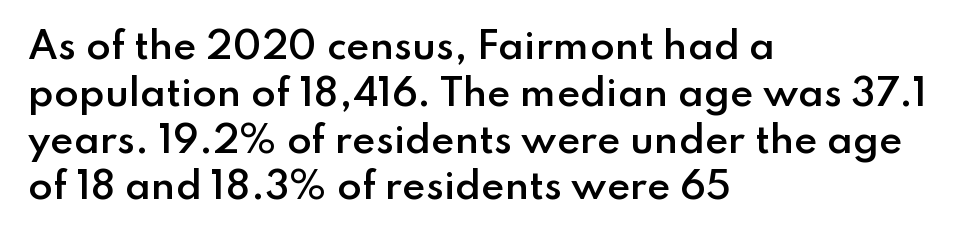
The letters advance in unequal steps, a hallmark of proportional type. Rows of type keep a routine distance in the vertical direction. The gap between lines stays unmarked. The ragged edge is on the right, which tells us the setting is flush left. The font family rendered here belongs to the sans-serif group. Compared with typical body copy, the letter spacing here is the same.
